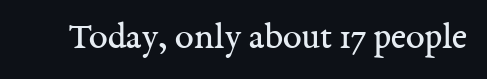
Q: Is the text bold? A: No.
Q: Is the text italic (slanted)? A: No, it is upright.
Q: Is the typeface a serif or a sans-serif typeface? A: Serif.
Q: Is the text underlined? A: No.
Q: Is the spacing between letters normal or unusually wide? A: Normal.
Q: Width (condensed, normal, or wide)? A: Normal.
Q: Stroke contrast? A: Medium.
Q: x-height? A: Medium.
Q: Monospaced? A: No.
